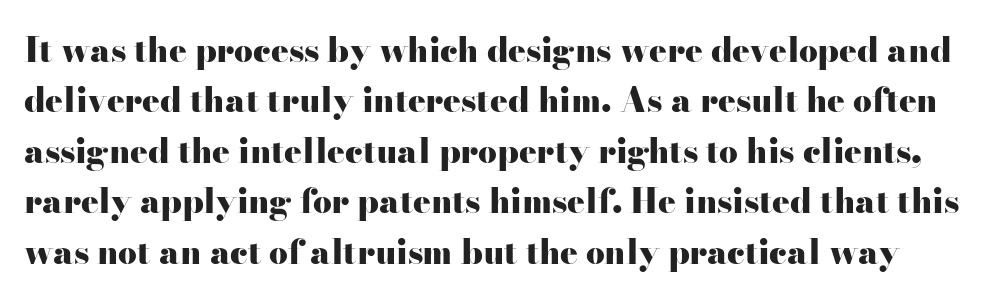
{"serif": "yes", "italic": "no", "bold": "yes", "weight": "heavy", "width": "wide", "stroke_contrast": "high", "x_height": "small", "monospaced": "no", "underline": "no", "line_spacing": "normal", "line_spacing_ratio": 1.53, "letter_spacing": "normal", "letter_spacing_em": 0.0, "glyph_px": 33}
